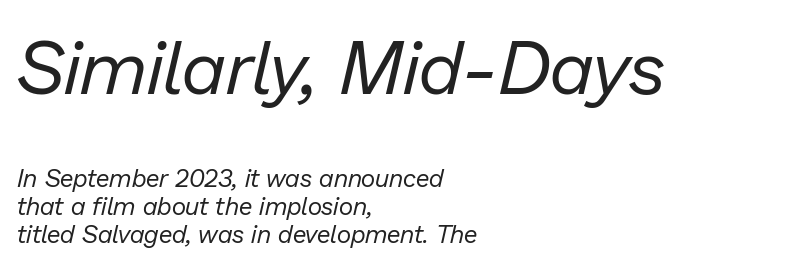
Casual observation: everything's shoved over to the left. Cramped leading. Underline: absent. The type is set solid horizontally, with unmodified tracking. The face looks like a standard text weight, possibly lighter.
